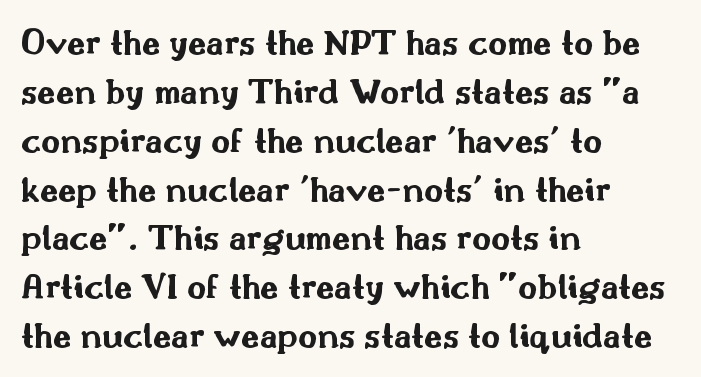
Q: Is the text bold? A: Yes.
Q: Is the text italic (slanted)? A: No, it is upright.
Q: Is the typeface a serif or a sans-serif typeface? A: Sans-serif.
Q: Is the text underlined? A: No.
Q: How is the paragraph aligned? A: Left-aligned.
Q: Is the spacing between letters normal or unusually wide? A: Normal.
Q: Is the spacing between lines tight, normal or loose? A: Normal.
Q: Width (condensed, normal, or wide)? A: Wide.
Q: Stroke contrast? A: Medium.
Q: x-height? A: Small.
Q: Monospaced? A: No.
